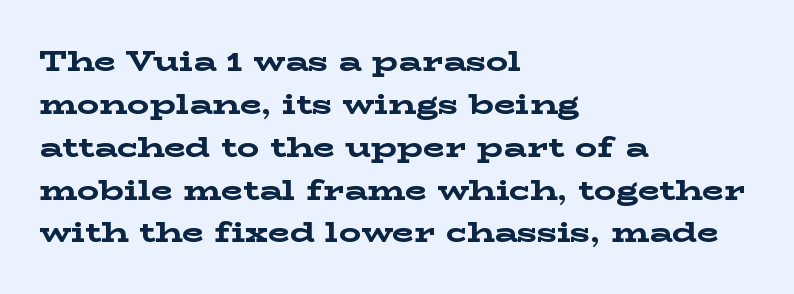
The image shows 28 px bold, wide serif type, upright; set left-aligned, normal line spacing (1.53x), normal letter spacing, not underlined; low stroke contrast and a medium x-height.
